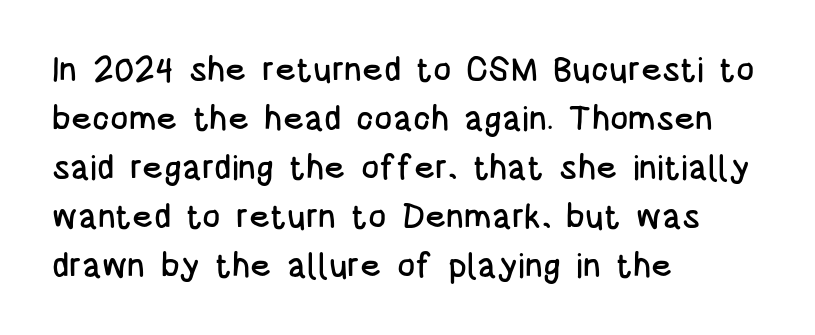
The image shows 34 px condensed sans-serif type, upright; set left-aligned, normal line spacing (1.44x), normal letter spacing, not underlined; low stroke contrast and a large x-height.
